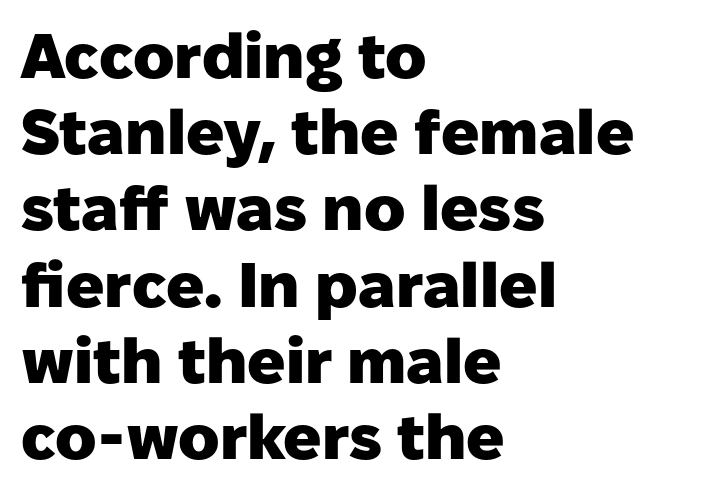
The rendering keeps characters at their native spacing. This rendering features lettering with no underline. The passage is arranged the way most books set body copy — flush left. These lines carry a lot of weight — the face is fully bold. Spacing verdict: proportional, widths tailored to each character. Does the type have serifs? No, each stem ends abruptly.
